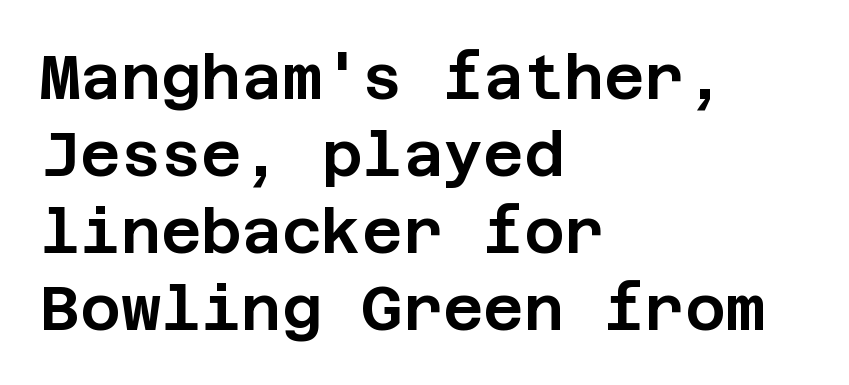
The image shows 62 px sans-serif type, upright; set left-aligned, line spacing 1.24x, normal letter spacing, not underlined; low stroke contrast and a large x-height.
